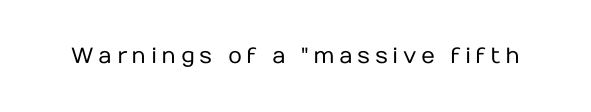
{"italic": "no", "bold": "no", "underline": "no", "letter_spacing": "wide", "letter_spacing_em": 0.2, "glyph_px": 22}
